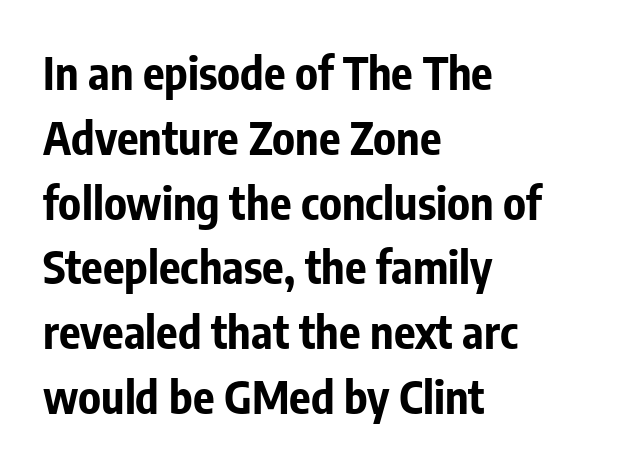
Tracking value appears to be zero — textbook default spacing. Line beginnings align vertically; line endings do not. The axis of the letterforms is exactly vertical. Looks like regular typesetting: each glyph gets only the width it needs. Leading matches the norm, producing a regular column.
